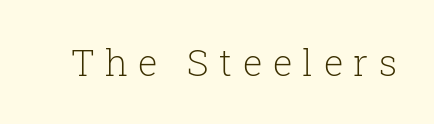
Q: Is the text bold? A: No.
Q: Is the text italic (slanted)? A: No, it is upright.
Q: Is the typeface a serif or a sans-serif typeface? A: Serif.
Q: Is the text underlined? A: No.
Q: Is the spacing between letters normal or unusually wide? A: Unusually wide.
Q: Width (condensed, normal, or wide)? A: Normal.
Q: Stroke contrast? A: Low.
Q: x-height? A: Medium.
Q: Monospaced? A: No.
